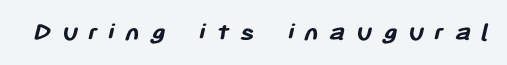
{"serif": "no", "bold": "yes", "weight": "semibold", "width": "normal", "stroke_contrast": "low", "x_height": "medium", "monospaced": "no", "underline": "no", "letter_spacing": "wide", "letter_spacing_em": 0.37, "glyph_px": 28}
